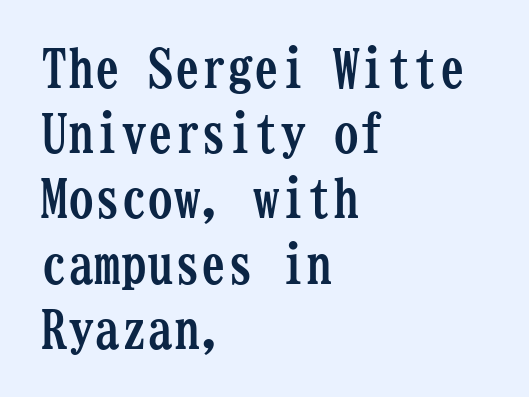
The image shows 53 px semibold, condensed serif type, upright, monospaced; set left-aligned, line spacing 1.23x, normal letter spacing, not underlined; low stroke contrast and a medium x-height.
